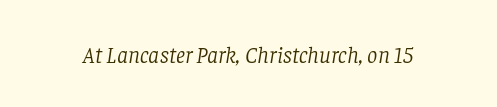
{"italic": "yes", "lean": "right", "slant_degrees": 8, "bold": "no", "underline": "no", "letter_spacing": "normal", "letter_spacing_em": 0.0, "glyph_px": 23}
